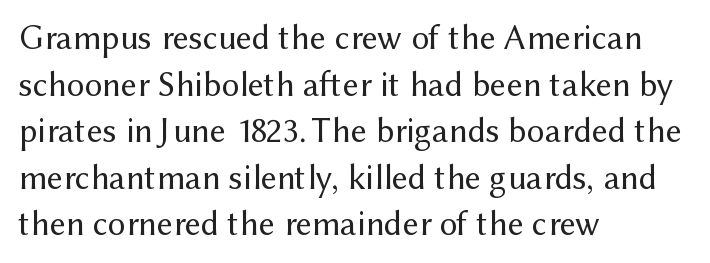
The image shows 35 px regular-weight sans-serif type, upright; set left-aligned, normal line spacing (1.33x), normal letter spacing, not underlined; medium stroke contrast and a medium x-height.
